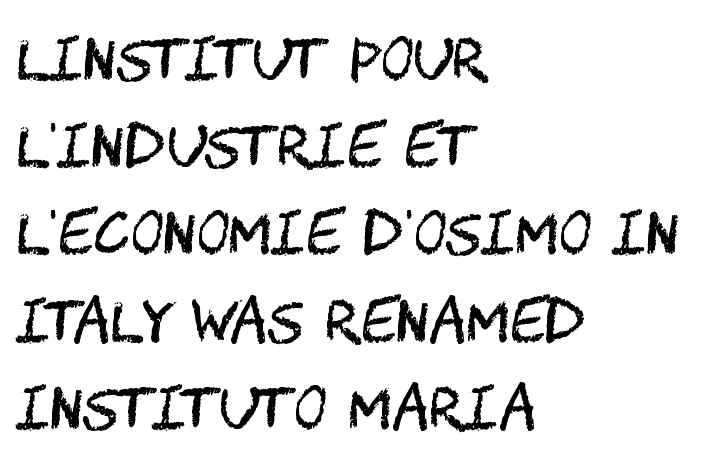
Vertically, the passage feels balanced, rows spaced as you'd expect. Check where the strokes stop: nothing finishes them off — pure sans. The lines are quadded left. Caption: standard tracking, unaltered. No heavy texture on the line: the type isn't bold.
